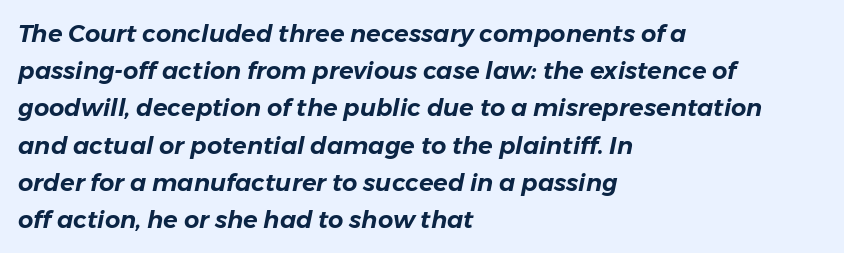
{"italic": "yes", "lean": "right", "slant_degrees": 11, "underline": "no", "align": "left", "line_spacing": "normal", "line_spacing_ratio": 1.55, "letter_spacing": "normal", "letter_spacing_em": 0.0, "glyph_px": 24}
